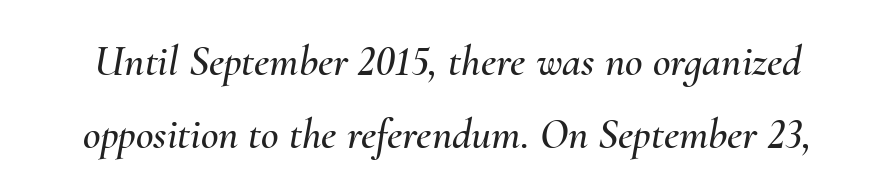
Inter-character spacing is left at the font's built-in metrics. Designer's note — italics engaged. Does the leading feel generous? No, just average. Underline: absent.
